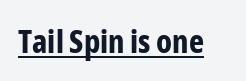
Q: Is the text bold? A: Yes.
Q: Is the text italic (slanted)? A: No, it is upright.
Q: Is the typeface a serif or a sans-serif typeface? A: Sans-serif.
Q: Is the text underlined? A: Yes.
Q: Is the spacing between letters normal or unusually wide? A: Normal.
Q: Width (condensed, normal, or wide)? A: Condensed.
Q: Stroke contrast? A: Low.
Q: x-height? A: Medium.
Q: Monospaced? A: No.
